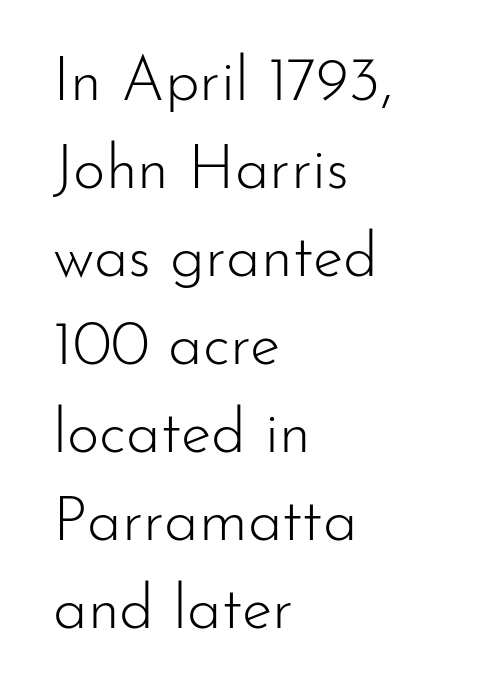
{"serif": "no", "italic": "no", "bold": "no", "weight": "light", "width": "normal", "stroke_contrast": "low", "x_height": "small", "monospaced": "no", "underline": "no", "align": "left", "line_spacing": "normal", "line_spacing_ratio": 1.42, "letter_spacing": "normal", "letter_spacing_em": 0.0, "glyph_px": 62}
